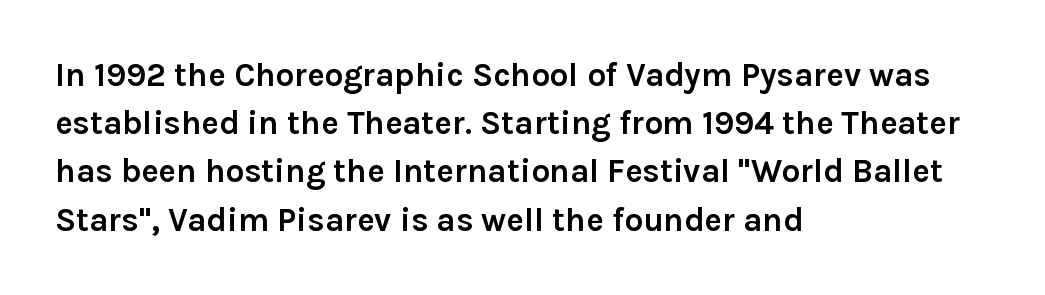
You could not count columns in this text — the font is proportionally spaced. This rendering leaves character spacing at its baseline value. To sum up the face: it is a sans, with no serifs. The passage is arranged the way most books set body copy — flush left.
